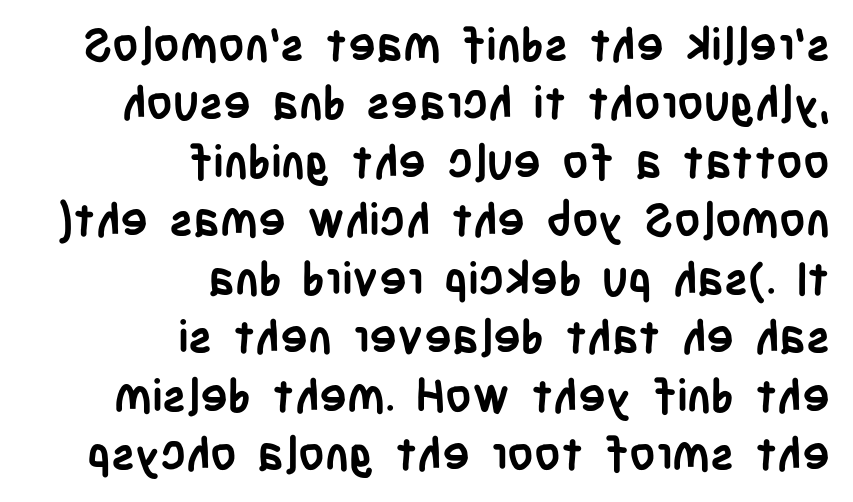
Honestly, the letter spacing is just normal — you wouldn't notice it. The sample has been set heavy, in full bold. Honestly, the row spacing looks completely unremarkable. Nobody drew a line under any word here. The rendering uses natural spacing where letterforms have individual widths.
